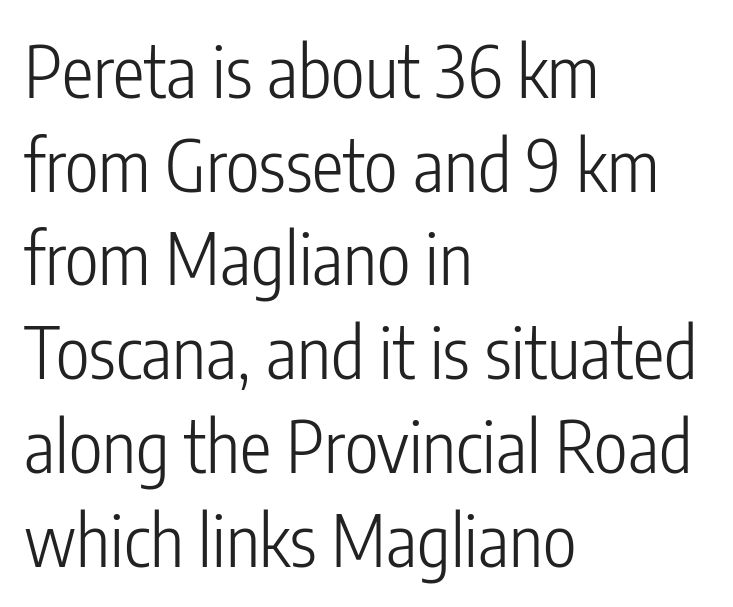
The image shows 71 px light, condensed sans-serif type, upright; set left-aligned, normal line spacing (1.32x), normal letter spacing, not underlined; low stroke contrast and a medium x-height.
